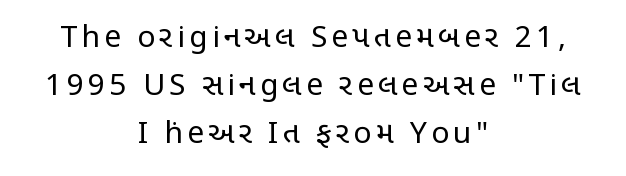
{"serif": "no", "italic": "no", "bold": "no", "weight": "regular", "width": "condensed", "stroke_contrast": "low", "x_height": "large", "monospaced": "no", "underline": "no", "align": "center", "line_spacing": "normal", "line_spacing_ratio": 1.6, "glyph_px": 30}
